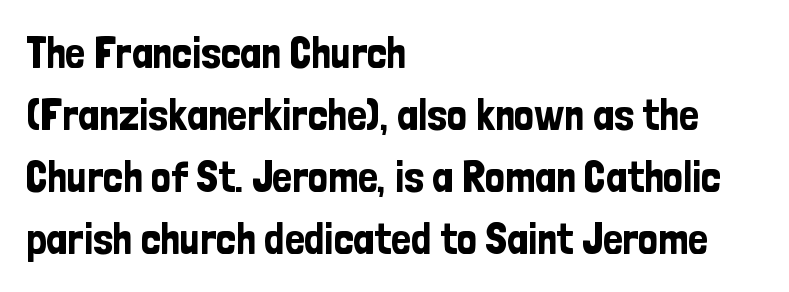
The image shows 44 px condensed sans-serif type, upright; set left-aligned, normal line spacing (1.41x), normal letter spacing, not underlined; low stroke contrast and a medium x-height.
